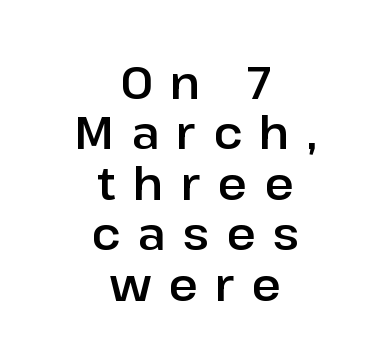
Q: Is the text italic (slanted)? A: No, it is upright.
Q: Is the typeface a serif or a sans-serif typeface? A: Sans-serif.
Q: Is the text underlined? A: No.
Q: How is the paragraph aligned? A: Centered.
Q: Is the spacing between letters normal or unusually wide? A: Unusually wide.
Q: Is the spacing between lines tight, normal or loose? A: Tight.
Q: Width (condensed, normal, or wide)? A: Normal.
Q: Stroke contrast? A: Low.
Q: x-height? A: Medium.
Q: Monospaced? A: No.
